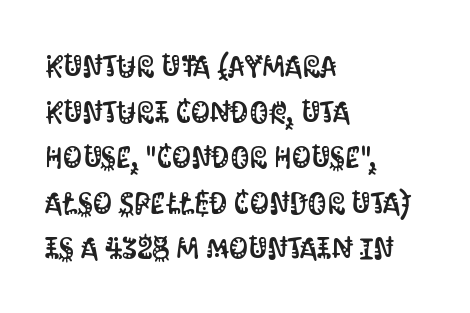
The face used here is proportionally spaced, like ordinary book or web type. The space directly below the letters is spotless. The text block is weighted toward the left margin, trailing off unevenly rightward. The letterforms sit shoulder to shoulder at normal distance. A typesetter would label this face a sans. These lines sit exactly where default settings would place them.
